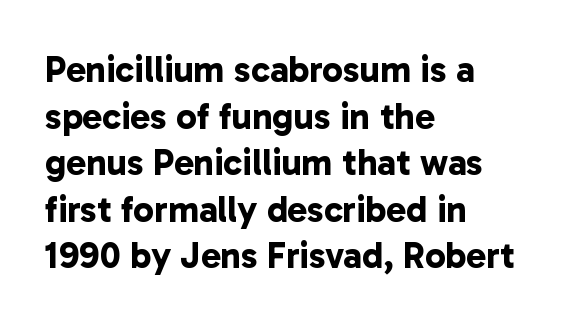
Is the type bold? Yes — the strokes are clearly thick and heavy. Each line starts at the same left margin while the right side varies. Here the designer chose a conventional face with non-uniform glyph widths. The typeface chosen for these lines omits serifs. The lines sit at an ordinary, default distance from one another. Beneath every word, the page is bare.
